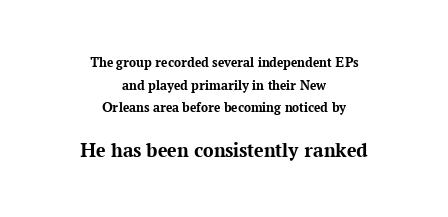
{"italic": "no", "bold": "yes", "underline": "no", "align": "center", "line_spacing": "normal", "line_spacing_ratio": 1.61, "letter_spacing": "normal", "letter_spacing_em": 0.0, "larger_block": "second", "size_ratio": 1.5, "glyph_px": 21}
